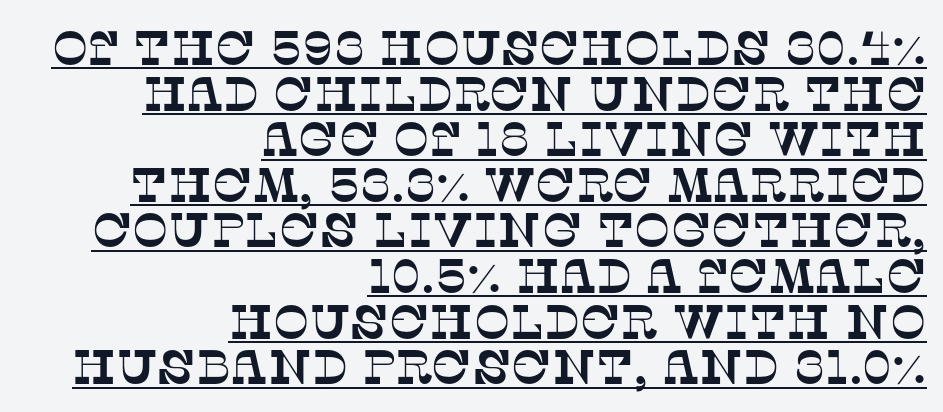
Compared with typical paragraphs, the rows here are closer together. The face used here is proportionally spaced, like ordinary book or web type. Look at the tracking — it's just the regular setting, nothing added. Glance below the letters and you will spot a drawn line. Letterform terminals end in serifs throughout the passage. Reading down the block, your eye finds every line finishing at a fixed right position.
